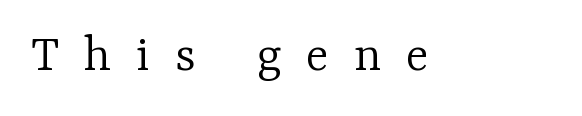
The image shows 53 px light serif type, upright; set unusually wide letter spacing (+0.47 em), not underlined; low stroke contrast and a medium x-height.
